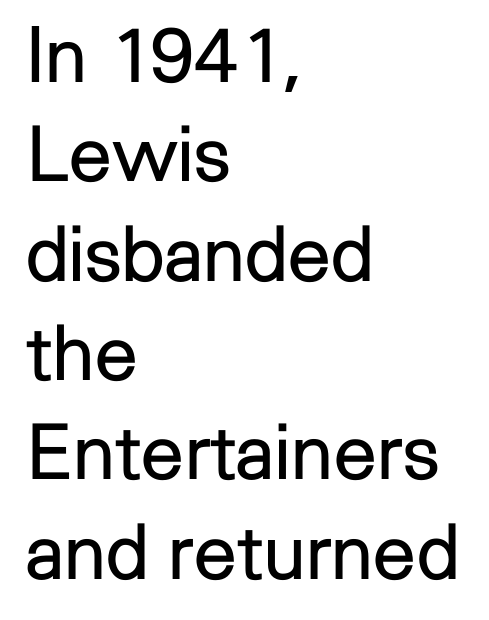
{"serif": "no", "italic": "no", "bold": "no", "weight": "regular", "width": "normal", "stroke_contrast": "low", "x_height": "medium", "monospaced": "no", "underline": "no", "align": "left", "line_spacing": "normal", "line_spacing_ratio": 1.29, "letter_spacing": "normal", "letter_spacing_em": 0.0, "glyph_px": 77}
